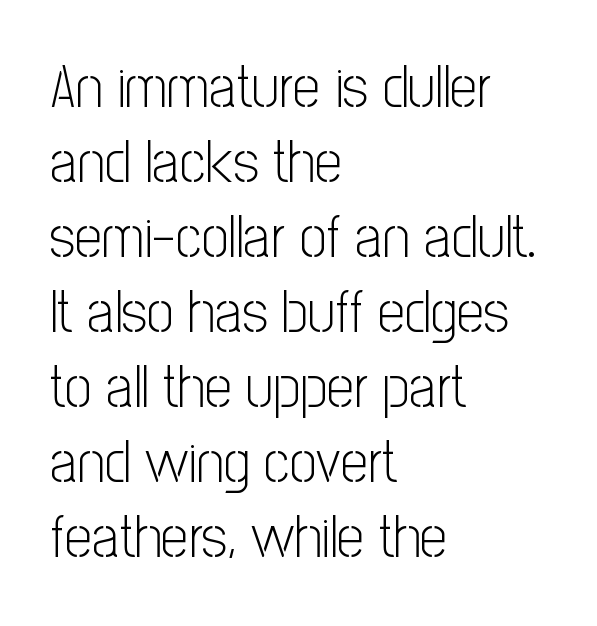
Q: Is the text bold? A: No.
Q: Is the text italic (slanted)? A: No, it is upright.
Q: Is the typeface a serif or a sans-serif typeface? A: Sans-serif.
Q: Is the text underlined? A: No.
Q: How is the paragraph aligned? A: Left-aligned.
Q: Is the spacing between letters normal or unusually wide? A: Normal.
Q: Is the spacing between lines tight, normal or loose? A: Normal.
Q: Width (condensed, normal, or wide)? A: Condensed.
Q: Stroke contrast? A: Low.
Q: x-height? A: Medium.
Q: Monospaced? A: No.
